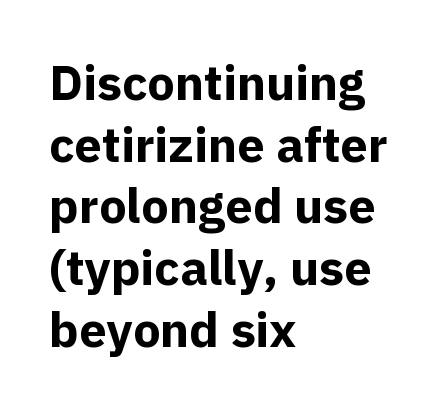
Q: Is the text bold? A: Yes.
Q: Is the text italic (slanted)? A: No, it is upright.
Q: Is the typeface a serif or a sans-serif typeface? A: Sans-serif.
Q: Is the text underlined? A: No.
Q: How is the paragraph aligned? A: Left-aligned.
Q: Is the spacing between letters normal or unusually wide? A: Normal.
Q: Is the spacing between lines tight, normal or loose? A: Normal.
Q: Width (condensed, normal, or wide)? A: Normal.
Q: x-height? A: Medium.
Q: Monospaced? A: No.
